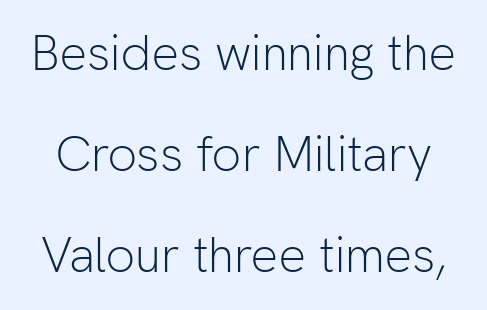
Q: Is the text bold? A: No.
Q: Is the text italic (slanted)? A: No, it is upright.
Q: Is the typeface a serif or a sans-serif typeface? A: Sans-serif.
Q: Is the text underlined? A: No.
Q: Is the spacing between letters normal or unusually wide? A: Normal.
Q: Is the spacing between lines tight, normal or loose? A: Loose.
Q: Width (condensed, normal, or wide)? A: Normal.
Q: Stroke contrast? A: Low.
Q: x-height? A: Medium.
Q: Monospaced? A: No.
